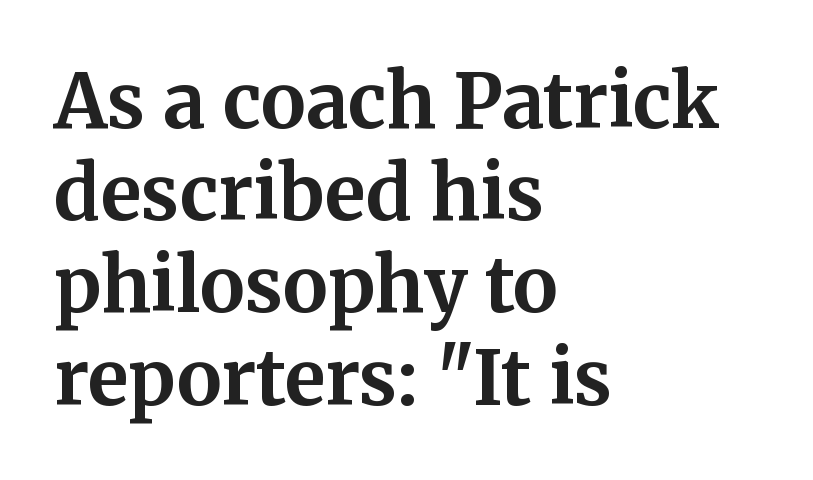
The image shows 75 px bold serif type, upright; set left-aligned, line spacing 1.23x, normal letter spacing, not underlined; medium stroke contrast and a medium x-height.
